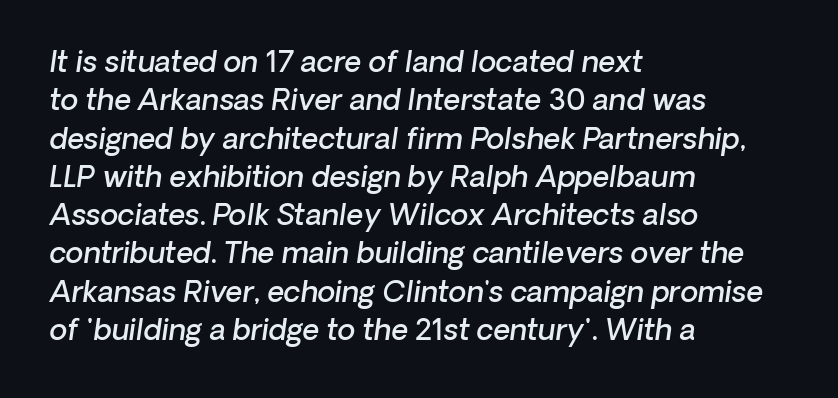
Q: Is the text bold? A: Semi-bold.
Q: Is the typeface a serif or a sans-serif typeface? A: Sans-serif.
Q: Is the text underlined? A: No.
Q: How is the paragraph aligned? A: Left-aligned.
Q: Is the spacing between letters normal or unusually wide? A: Normal.
Q: Is the spacing between lines tight, normal or loose? A: Normal.
Q: Width (condensed, normal, or wide)? A: Normal.
Q: Stroke contrast? A: Low.
Q: x-height? A: Medium.
Q: Monospaced? A: No.
